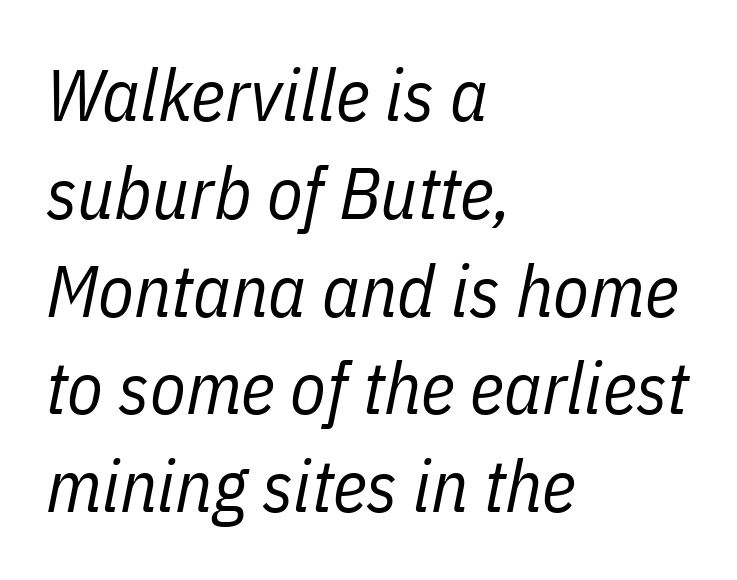
Q: Is the text bold? A: No.
Q: Is the text italic (slanted)? A: Yes, it leans right by about 11 degrees.
Q: Is the text underlined? A: No.
Q: How is the paragraph aligned? A: Left-aligned.
Q: Is the spacing between letters normal or unusually wide? A: Normal.
Q: Is the spacing between lines tight, normal or loose? A: Normal.
Q: Width (condensed, normal, or wide)? A: Condensed.
Q: Stroke contrast? A: Low.
Q: x-height? A: Medium.
Q: Monospaced? A: No.
